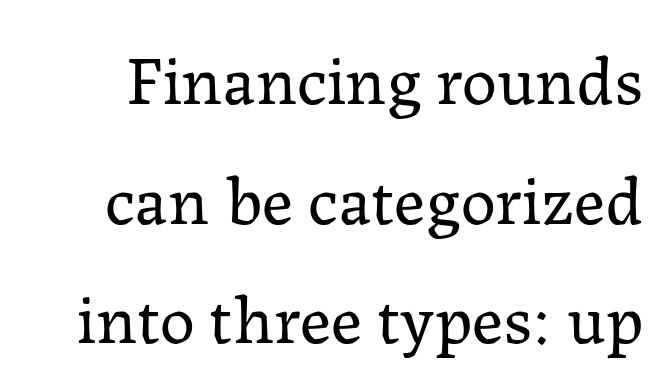
The image shows 70 px regular-weight serif type, upright; set line spacing 1.71x, normal letter spacing, not underlined; low stroke contrast and a medium x-height.
